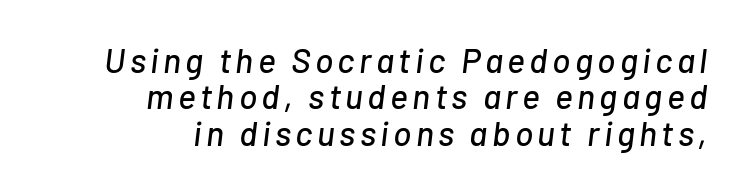
The image shows 34 px text type, italic (leaning right); set right-aligned, tight line spacing (1.07x), not underlined; low stroke contrast and a medium x-height.
